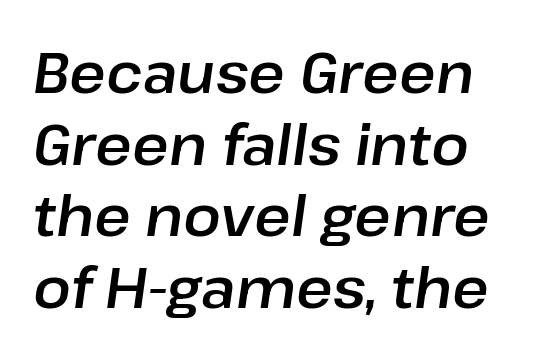
Q: Is the text italic (slanted)? A: Yes, it leans right by about 8 degrees.
Q: Is the text underlined? A: No.
Q: Is the spacing between letters normal or unusually wide? A: Normal.
Q: Is the spacing between lines tight, normal or loose? A: Normal.
Q: Width (condensed, normal, or wide)? A: Normal.
Q: Stroke contrast? A: Low.
Q: x-height? A: Medium.
Q: Monospaced? A: No.
